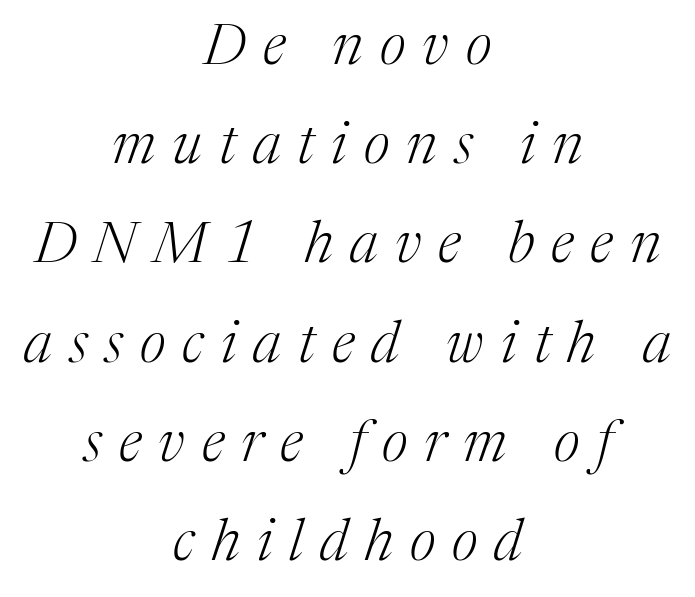
The image shows 58 px light serif type, italic (leaning right); set centered, line spacing 1.71x, unusually wide letter spacing (+0.29 em), not underlined; medium stroke contrast and a medium x-height.
